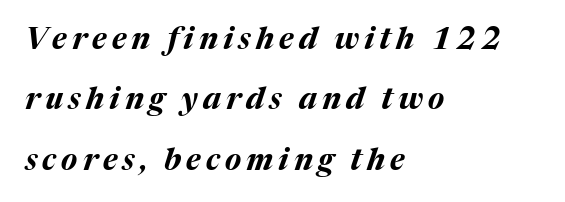
{"italic": "yes", "lean": "right", "slant_degrees": 17, "bold": "yes", "weight": "bold", "width": "normal", "stroke_contrast": "medium", "x_height": "medium", "monospaced": "no", "underline": "no", "align": "left", "line_spacing": "loose", "line_spacing_ratio": 2.01, "glyph_px": 30}
